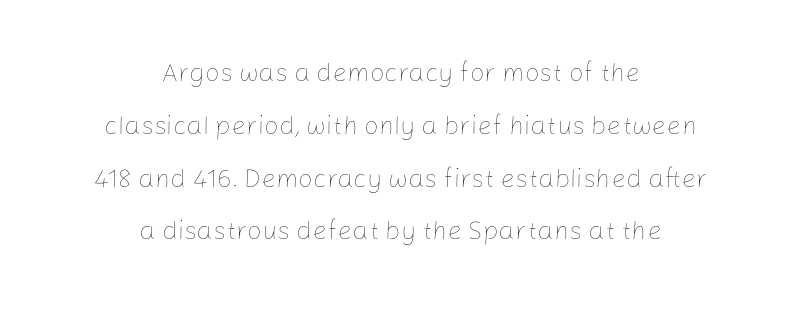
The image shows 26 px text type, upright; set centered, loose line spacing (2.03x), normal letter spacing, not underlined.
